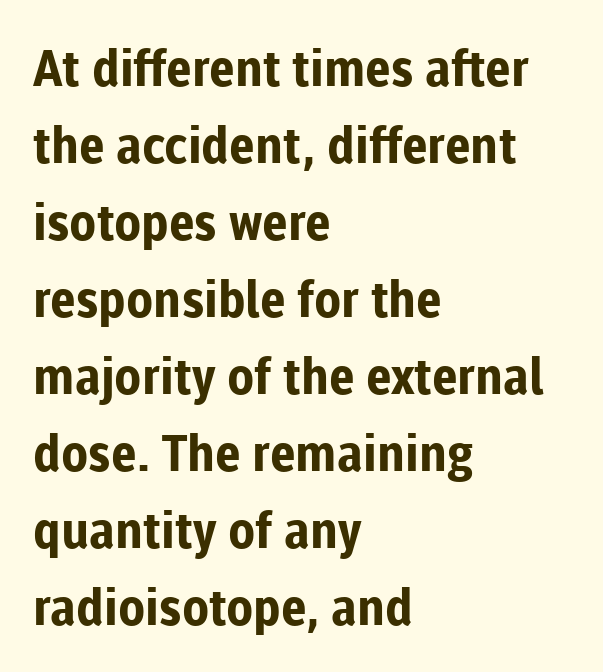
{"serif": "no", "italic": "no", "bold": "yes", "weight": "bold", "width": "normal", "stroke_contrast": "low", "x_height": "medium", "monospaced": "no", "underline": "no", "align": "left", "line_spacing": "normal", "line_spacing_ratio": 1.54, "letter_spacing": "normal", "letter_spacing_em": 0.0, "glyph_px": 50}
